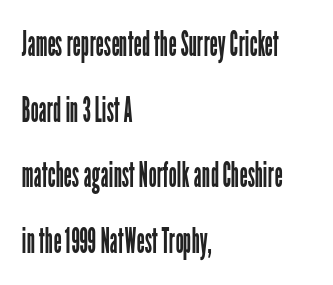
The image shows 36 px regular-weight, condensed sans-serif type, upright; set left-aligned, line spacing 1.82x, normal letter spacing, not underlined; low stroke contrast and a medium x-height.
